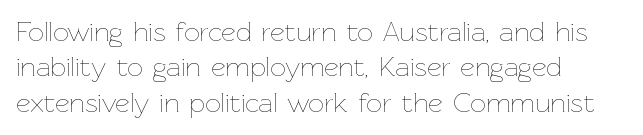
{"italic": "no", "bold": "no", "weight": "thin", "width": "normal", "stroke_contrast": "low", "x_height": "medium", "monospaced": "no", "underline": "no", "align": "left", "line_spacing": "normal", "line_spacing_ratio": 1.26, "letter_spacing": "normal", "letter_spacing_em": 0.0, "glyph_px": 28}
